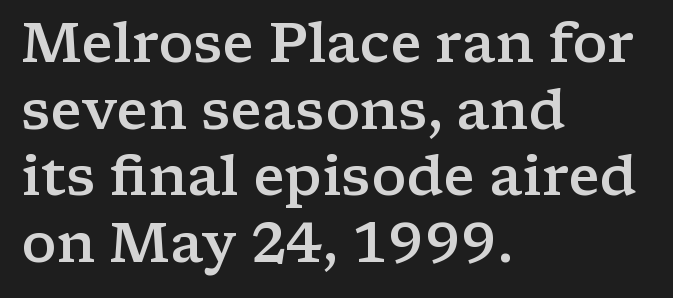
Each glyph is drawn with semibold strokes, heavier than normal yet not fully bold. No word sits above an underline. The letters stand upright; this is a roman face. Think of a printed novel: that variable character pitch is what you see here. Glyph-to-glyph distance matches everyday printed text. The ragged edge is on the right, which tells us the setting is flush left.
